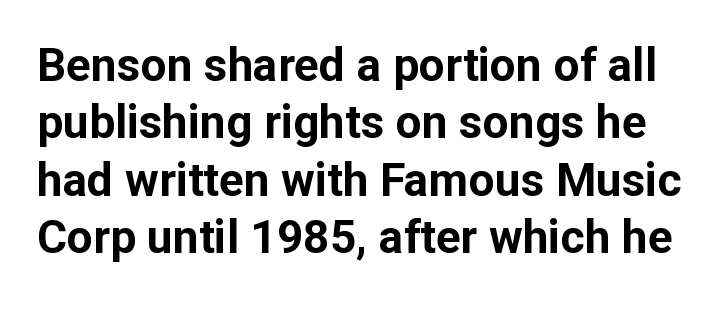
{"serif": "no", "italic": "no", "bold": "yes", "weight": "bold", "width": "normal", "stroke_contrast": "low", "x_height": "medium", "monospaced": "no", "underline": "no", "line_spacing": "normal", "line_spacing_ratio": 1.25, "letter_spacing": "normal", "letter_spacing_em": 0.0, "glyph_px": 46}
